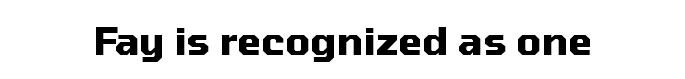
Nope, no serifs anywhere on these letters. Set as a true bold cut, around the 700 mark. Is this a fixed-width face? No — the glyphs have proportional, varying widths. The glyphs are unaccompanied by any horizontal stroke below them. Posture: vertical.
